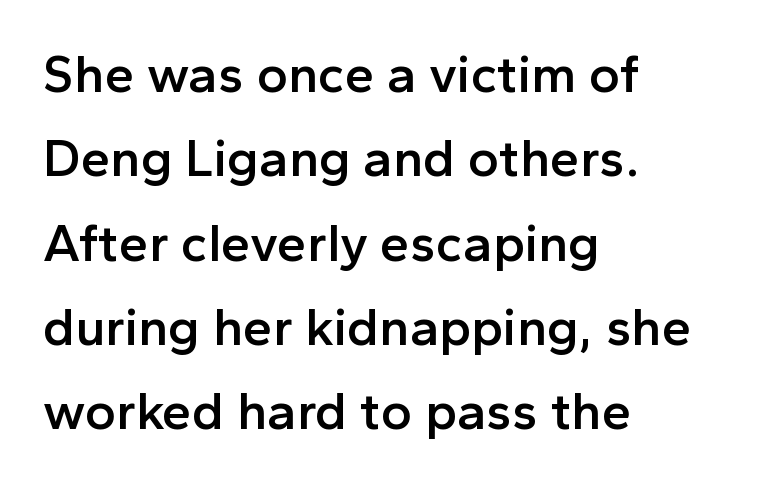
The image shows 53 px semibold sans-serif type, upright; set left-aligned, normal line spacing (1.59x), normal letter spacing, not underlined; a medium x-height.
